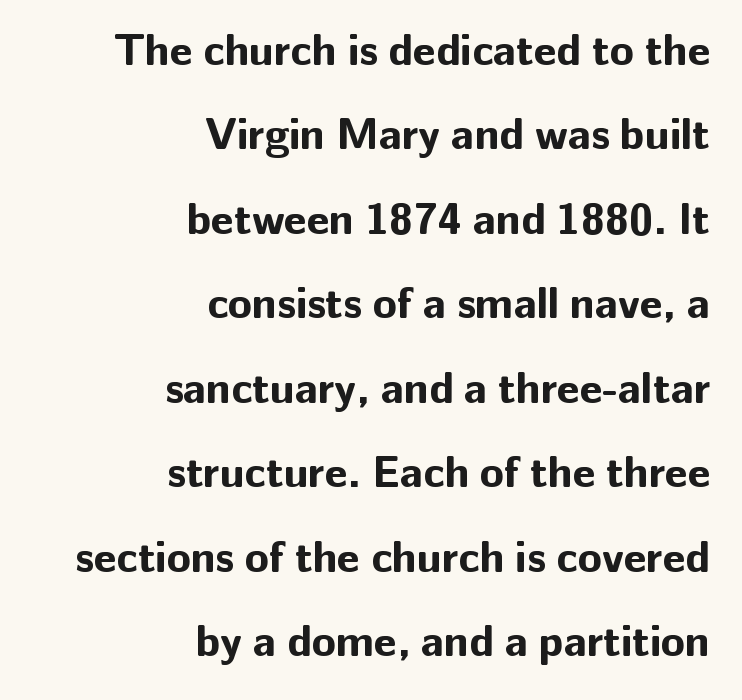
Q: Is the text bold? A: Yes.
Q: Is the text italic (slanted)? A: No, it is upright.
Q: Is the typeface a serif or a sans-serif typeface? A: Sans-serif.
Q: Is the text underlined? A: No.
Q: How is the paragraph aligned? A: Right-aligned.
Q: Is the spacing between letters normal or unusually wide? A: Normal.
Q: Is the spacing between lines tight, normal or loose? A: Loose.
Q: Width (condensed, normal, or wide)? A: Normal.
Q: Stroke contrast? A: Low.
Q: x-height? A: Medium.
Q: Monospaced? A: No.
